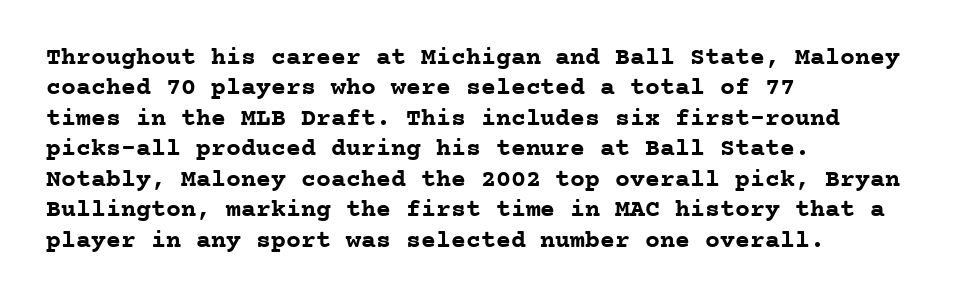
Each line starts at the same left margin while the right side varies. Words appear dense and cohesive because spacing is normal. What weight is shown? A full bold with thick strokes. Nope, not italic — everything's standing straight.
